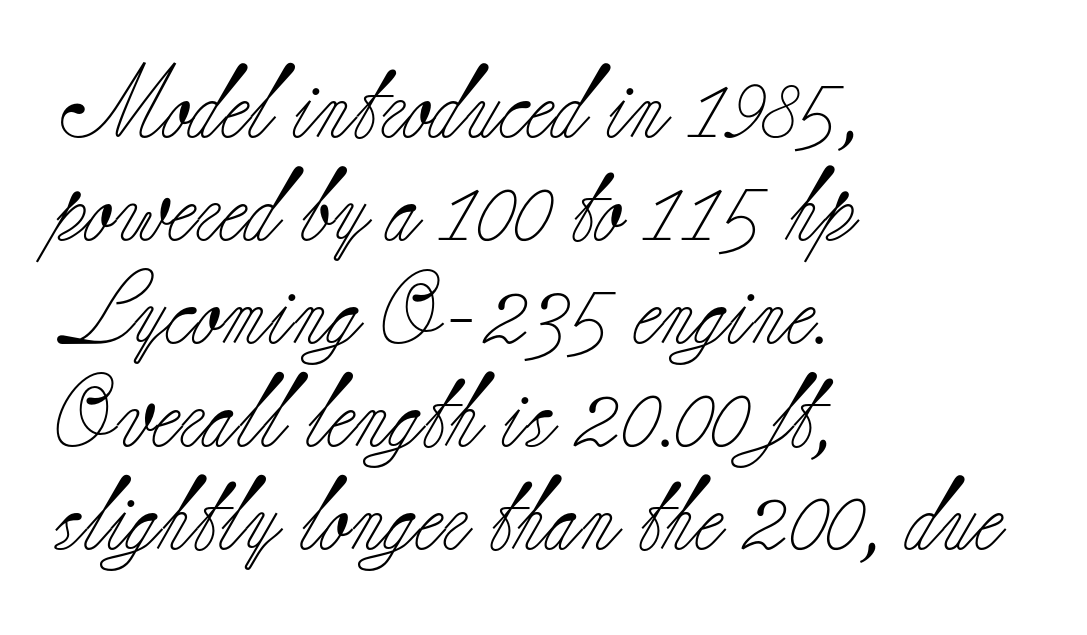
The face used here is proportionally spaced, like ordinary book or web type. Leftover space on each line is placed entirely after the last word. One glance says typical: line gaps are just what's usual. Lines of text with bare space underneath.
